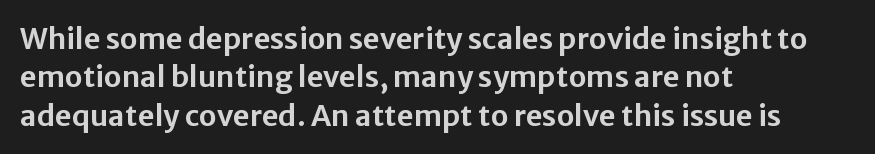
Q: Is the text italic (slanted)? A: No, it is upright.
Q: Is the typeface a serif or a sans-serif typeface? A: Sans-serif.
Q: Is the text underlined? A: No.
Q: How is the paragraph aligned? A: Left-aligned.
Q: Is the spacing between letters normal or unusually wide? A: Normal.
Q: Is the spacing between lines tight, normal or loose? A: Normal.
Q: Width (condensed, normal, or wide)? A: Normal.
Q: Stroke contrast? A: Low.
Q: x-height? A: Medium.
Q: Monospaced? A: No.
